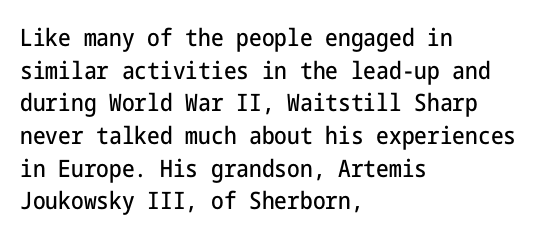
Q: Is the text italic (slanted)? A: No, it is upright.
Q: Is the text underlined? A: No.
Q: How is the paragraph aligned? A: Left-aligned.
Q: Is the spacing between letters normal or unusually wide? A: Normal.
Q: Is the spacing between lines tight, normal or loose? A: Normal.
